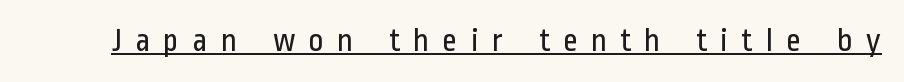
Q: Is the text bold? A: No.
Q: Is the text italic (slanted)? A: No, it is upright.
Q: Is the typeface a serif or a sans-serif typeface? A: Sans-serif.
Q: Is the text underlined? A: Yes.
Q: Is the spacing between letters normal or unusually wide? A: Unusually wide.
Q: Width (condensed, normal, or wide)? A: Condensed.
Q: Stroke contrast? A: Low.
Q: x-height? A: Medium.
Q: Monospaced? A: No.
